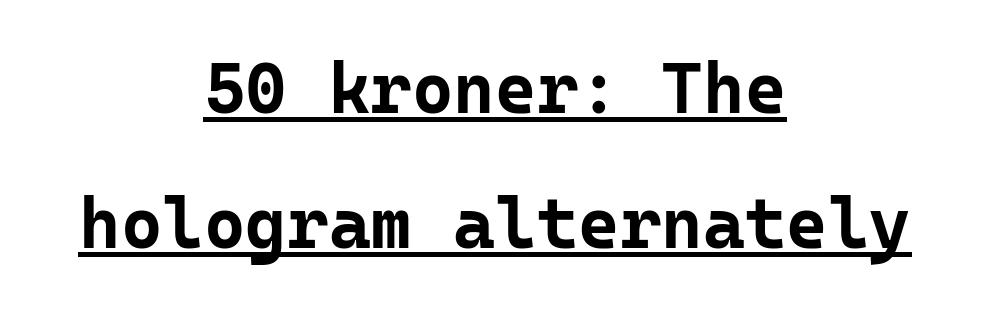
The image shows 71 px bold sans-serif type, upright, monospaced; set centered, loose line spacing (1.9x), normal letter spacing, underlined; low stroke contrast and a medium x-height.
